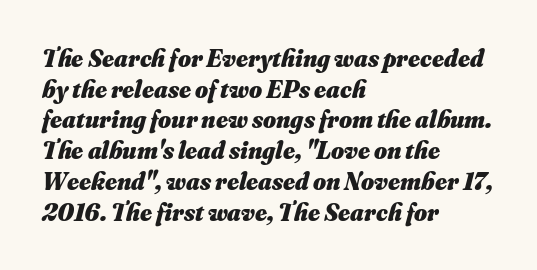
Q: Is the text bold? A: Yes.
Q: Is the text italic (slanted)? A: Yes, it leans right by about 16 degrees.
Q: Is the text underlined? A: No.
Q: How is the paragraph aligned? A: Left-aligned.
Q: Is the spacing between letters normal or unusually wide? A: Normal.
